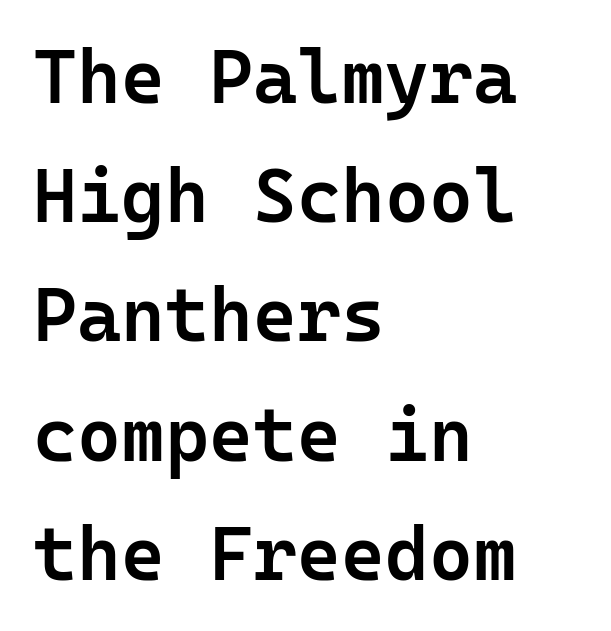
Q: Is the text bold? A: Semi-bold.
Q: Is the text italic (slanted)? A: No, it is upright.
Q: Is the typeface a serif or a sans-serif typeface? A: Sans-serif.
Q: Is the text underlined? A: No.
Q: How is the paragraph aligned? A: Left-aligned.
Q: Is the spacing between letters normal or unusually wide? A: Normal.
Q: Is the spacing between lines tight, normal or loose? A: Normal.
Q: Width (condensed, normal, or wide)? A: Normal.
Q: Stroke contrast? A: Low.
Q: x-height? A: Medium.
Q: Monospaced? A: Yes.
